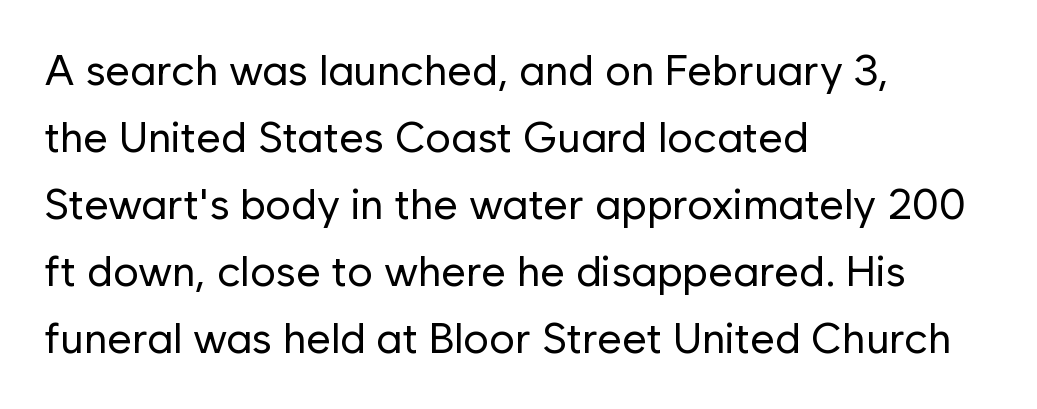
A typesetter would call this proportional, since set widths differ per character. Notice how descenders clear the ascenders below comfortably — that's standard leading. Honestly, the letter spacing is just normal — you wouldn't notice it. The area under the type is left untouched.
